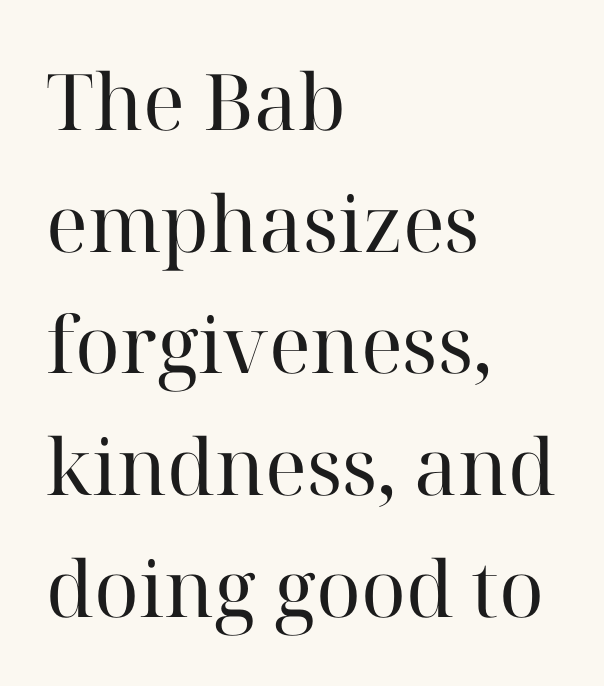
{"serif": "yes", "italic": "no", "bold": "no", "weight": "regular", "width": "normal", "stroke_contrast": "high", "x_height": "medium", "monospaced": "no", "underline": "no", "align": "left", "line_spacing": "normal", "line_spacing_ratio": 1.56, "letter_spacing": "normal", "letter_spacing_em": 0.0, "glyph_px": 78}
